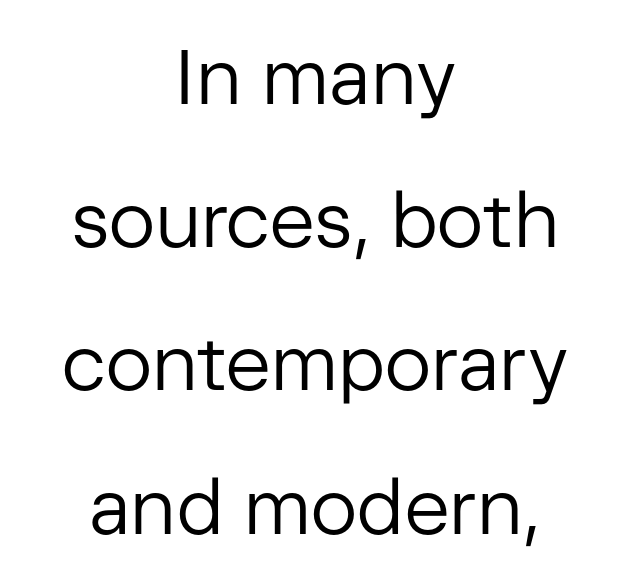
The image shows 77 px regular-weight sans-serif type, upright; set centered, line spacing 1.86x, normal letter spacing, not underlined; low stroke contrast and a medium x-height.
